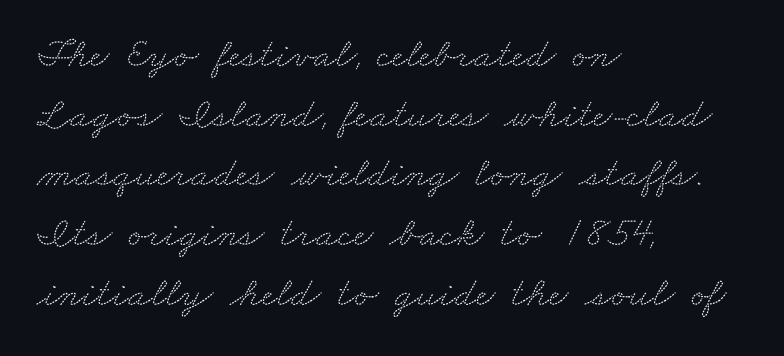
Q: Is the typeface a serif or a sans-serif typeface? A: Serif.
Q: Is the text underlined? A: No.
Q: How is the paragraph aligned? A: Left-aligned.
Q: Is the spacing between letters normal or unusually wide? A: Normal.
Q: Is the spacing between lines tight, normal or loose? A: Normal.
Q: Width (condensed, normal, or wide)? A: Wide.
Q: Stroke contrast? A: Medium.
Q: x-height? A: Small.
Q: Monospaced? A: No.
